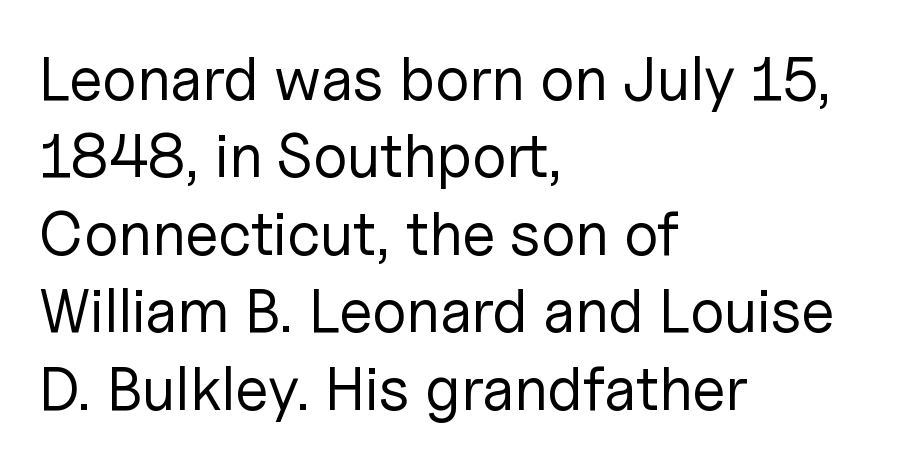
{"serif": "no", "italic": "no", "bold": "no", "weight": "regular", "width": "normal", "stroke_contrast": "low", "x_height": "medium", "monospaced": "no", "underline": "no", "align": "left", "line_spacing": "normal", "line_spacing_ratio": 1.27, "letter_spacing": "normal", "letter_spacing_em": 0.0, "glyph_px": 61}
